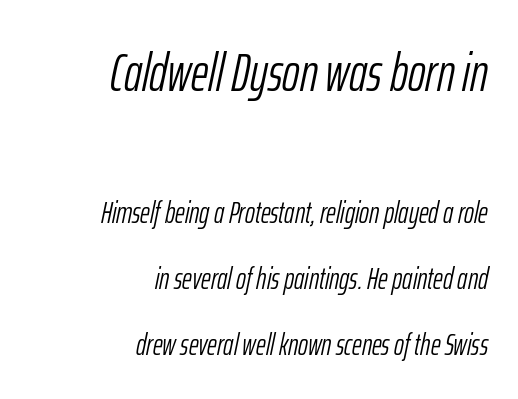
Is this a fixed-width face? No — the glyphs have proportional, varying widths. Weight: not bold — regular or lighter. The designer dialed line spacing up above the default. The setting favours the right margin, as signatures and pull-quotes sometimes do. Posture: slanted.
